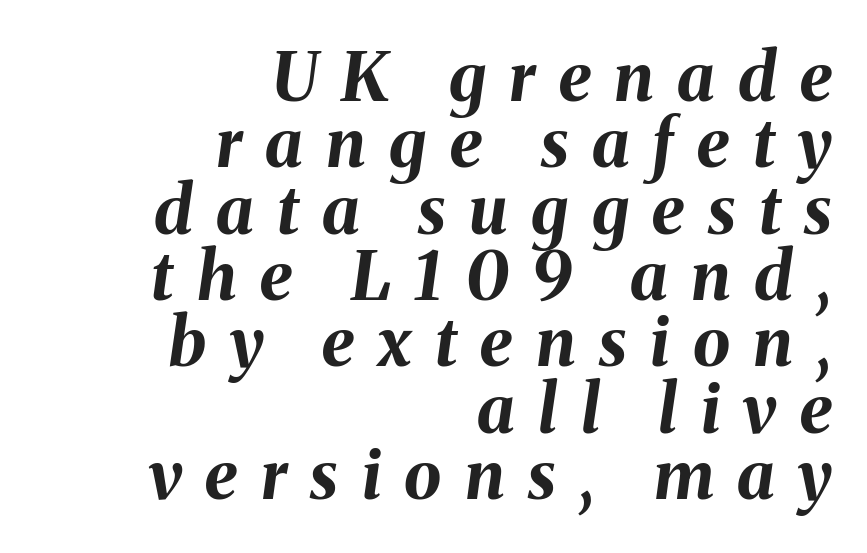
The image shows 67 px bold type, italic (leaning right); set right-aligned, tight line spacing (0.99x), unusually wide letter spacing (+0.35 em), not underlined; medium stroke contrast and a medium x-height.
